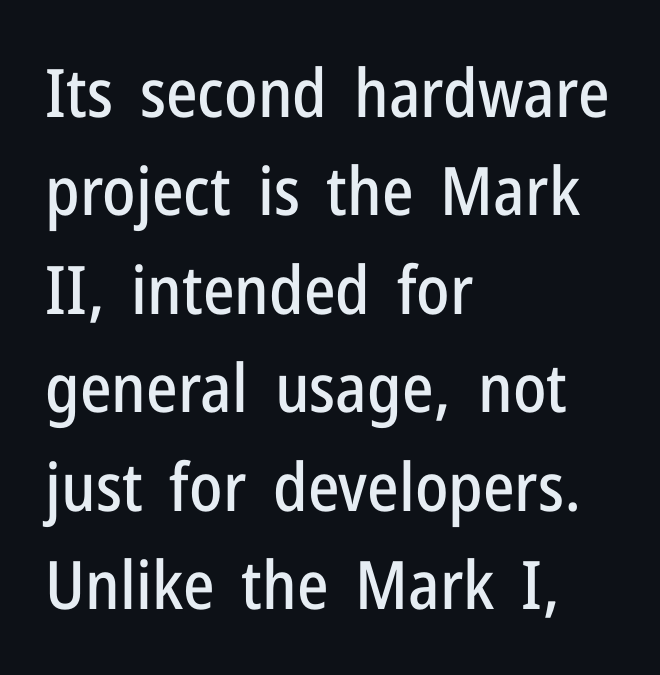
{"serif": "no", "italic": "no", "width": "condensed", "stroke_contrast": "low", "x_height": "medium", "monospaced": "no", "underline": "no", "align": "left", "line_spacing": "normal", "line_spacing_ratio": 1.47, "letter_spacing": "normal", "letter_spacing_em": 0.0, "glyph_px": 67}
